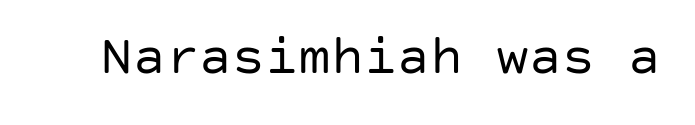
The image shows 55 px regular-weight sans-serif type, upright; set normal letter spacing, not underlined; low stroke contrast and a large x-height.
